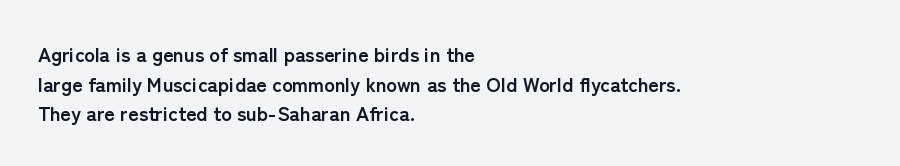
The image shows 20 px bold type, upright; set left-aligned, normal line spacing (1.48x), normal letter spacing, not underlined.
